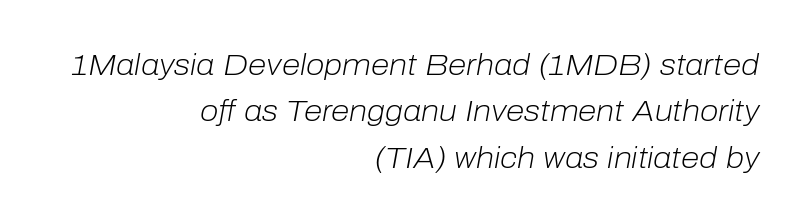
This block has exactly the height ordinary leading produces. Letter spacing: default. Just letters on the line, the space beneath them empty. The passage is arranged like a letterhead date or caption credit — flush right. These lines were composed using italics.
